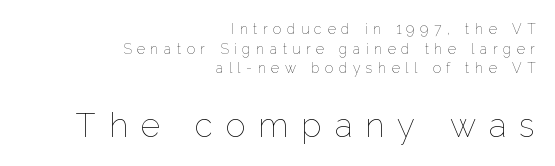
The image shows 33 px thin type, upright; set right-aligned, normal line spacing (1.4x), unusually wide letter spacing (+0.4 em), not underlined; the second (bottom) block is 2.36x larger; low stroke contrast and a medium x-height.
